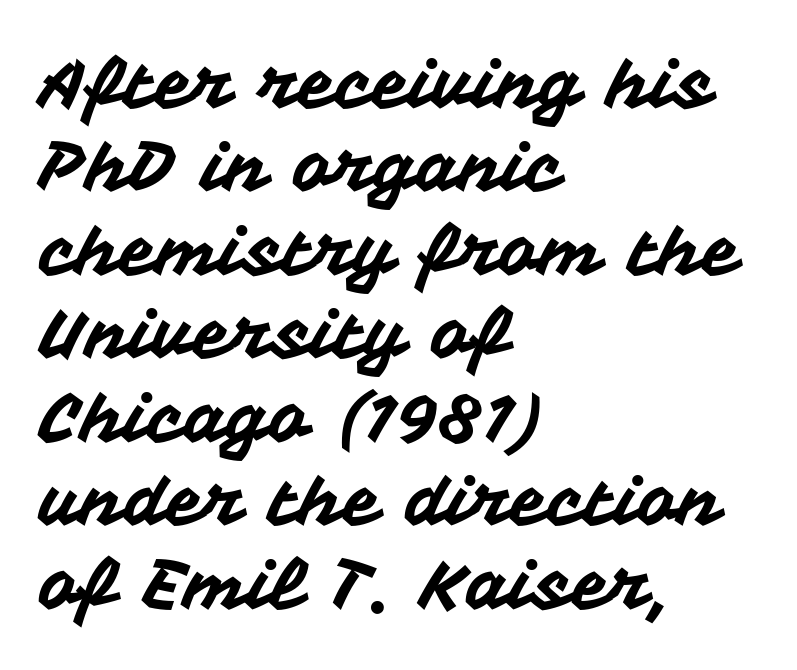
The image shows 69 px sans-serif type; set left-aligned, line spacing 1.21x, normal letter spacing, not underlined; medium stroke contrast and a medium x-height.
